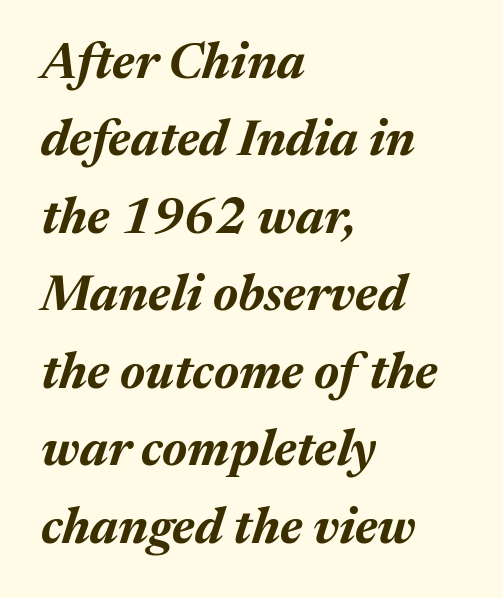
Q: Is the text bold? A: Yes.
Q: Is the text italic (slanted)? A: Yes, it leans right by about 17 degrees.
Q: Is the text underlined? A: No.
Q: How is the paragraph aligned? A: Left-aligned.
Q: Is the spacing between letters normal or unusually wide? A: Normal.
Q: Is the spacing between lines tight, normal or loose? A: Normal.
Q: Width (condensed, normal, or wide)? A: Normal.
Q: Stroke contrast? A: Medium.
Q: x-height? A: Medium.
Q: Monospaced? A: No.
